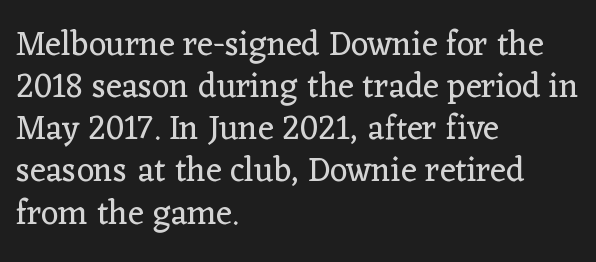
{"serif": "yes", "italic": "no", "bold": "no", "weight": "regular", "width": "normal", "stroke_contrast": "low", "x_height": "medium", "monospaced": "no", "underline": "no", "align": "left", "line_spacing_ratio": 1.24, "letter_spacing": "normal", "letter_spacing_em": 0.0, "glyph_px": 34}
